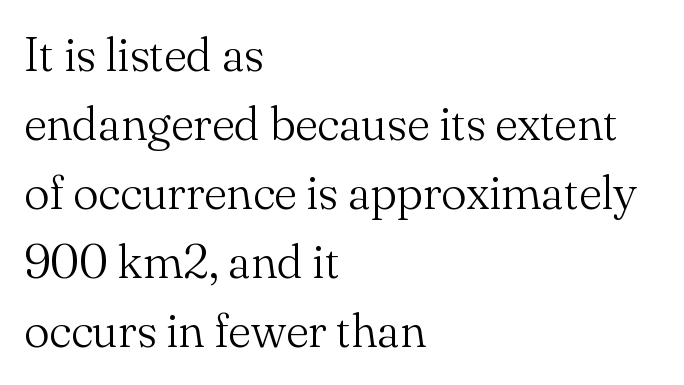
Nobody touched the tracking dial on this one. The designer went with a serif here, giving each stem small feet. No italicization has been applied; the sample stays upright. Letters have the restrained weight of plain body copy at most. Here the designer chose a conventional face with non-uniform glyph widths.
